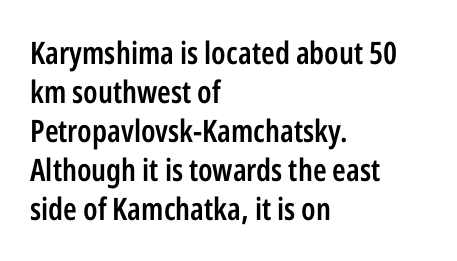
The image shows 31 px semibold, condensed sans-serif type, upright; set left-aligned, normal line spacing (1.26x), normal letter spacing, not underlined; low stroke contrast and a medium x-height.
